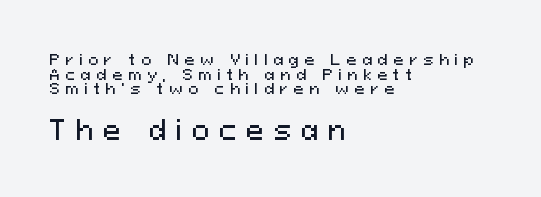
If you drew a line through each stem, it would be perfectly vertical. Horizontal alignment here is leftward, the default for most running prose. Spacing between characters has been opened up far beyond the box default. Rule under the text: the space is simply empty. Successive baselines arrive quickly, one right under another. Type size steps up from the first block to the second.
